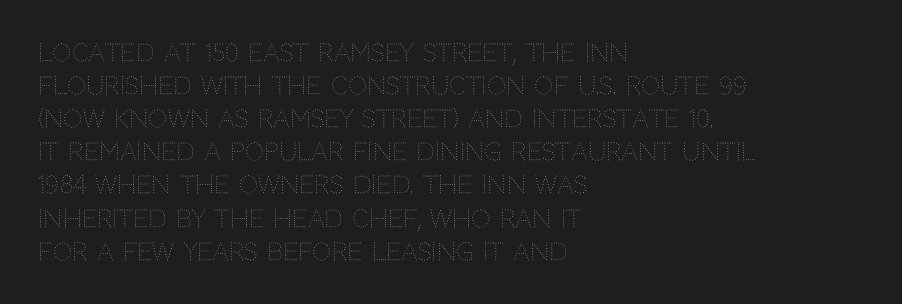
{"italic": "no", "bold": "no", "underline": "no", "align": "left", "line_spacing": "normal", "line_spacing_ratio": 1.38, "letter_spacing": "normal", "letter_spacing_em": 0.0, "glyph_px": 24}
